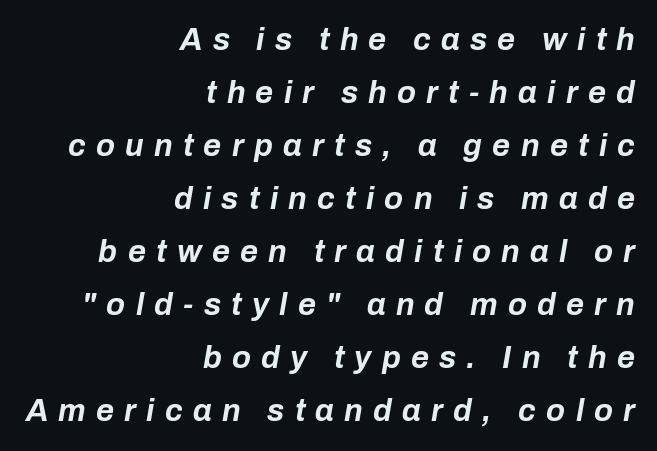
{"italic": "yes", "lean": "right", "slant_degrees": 10, "bold": "yes", "weight": "bold", "width": "normal", "stroke_contrast": "low", "x_height": "medium", "monospaced": "no", "underline": "no", "align": "right", "line_spacing_ratio": 1.71, "letter_spacing": "wide", "letter_spacing_em": 0.33, "glyph_px": 31}
